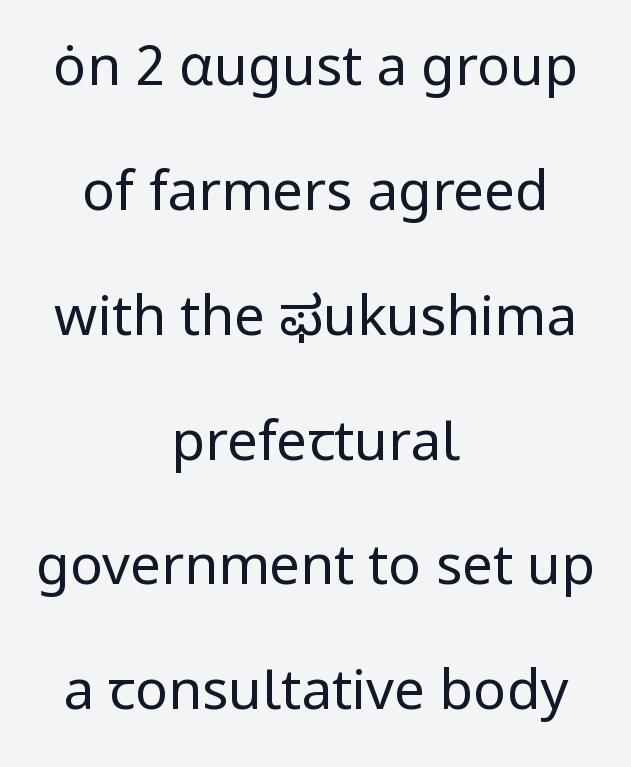
Q: Is the text bold? A: No.
Q: Is the text italic (slanted)? A: No, it is upright.
Q: Is the typeface a serif or a sans-serif typeface? A: Sans-serif.
Q: Is the text underlined? A: No.
Q: How is the paragraph aligned? A: Centered.
Q: Is the spacing between letters normal or unusually wide? A: Normal.
Q: Is the spacing between lines tight, normal or loose? A: Loose.
Q: Width (condensed, normal, or wide)? A: Normal.
Q: Stroke contrast? A: Low.
Q: x-height? A: Medium.
Q: Monospaced? A: No.
